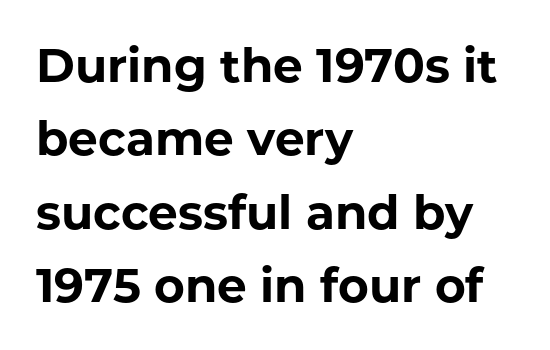
The image shows 47 px bold sans-serif type, upright; set left-aligned, normal line spacing (1.56x), normal letter spacing, not underlined; low stroke contrast and a medium x-height.
